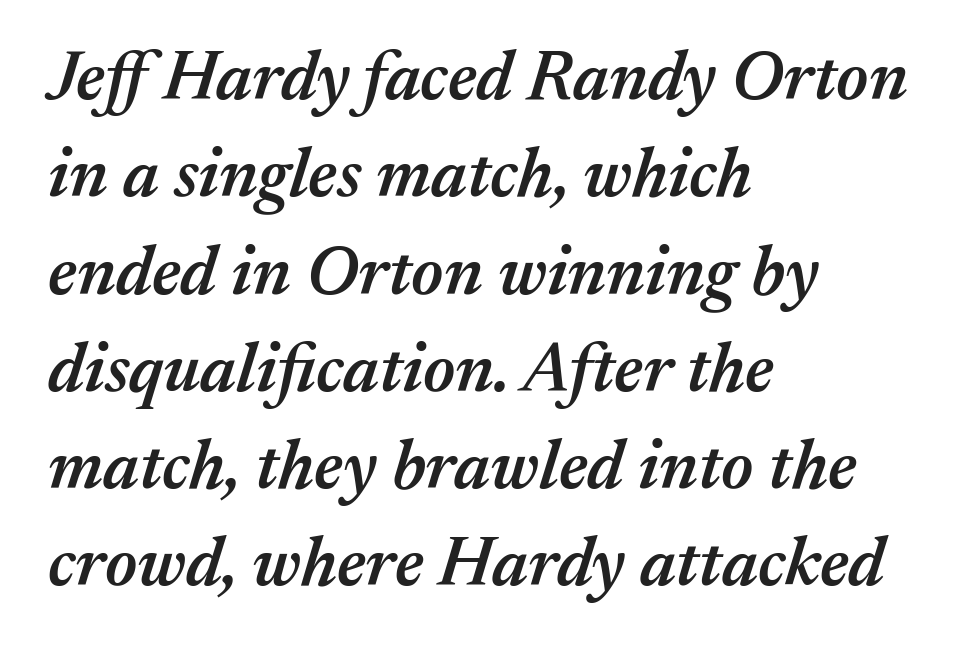
You could not count columns in this text — the font is proportionally spaced. Stems and bowls a touch heavier than normal — semibold. One glance says typical: line gaps are just what's usual. Inter-character spacing is left at the font's built-in metrics. Honestly, there is no underline to notice here at all. Notice how the stems are inclined rather than vertical — that's the hallmark of italics.
